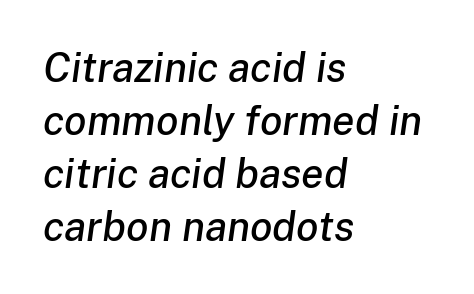
The image shows 41 px text type, italic (leaning right); set left-aligned, normal line spacing (1.29x), normal letter spacing, not underlined; low stroke contrast and a medium x-height.
